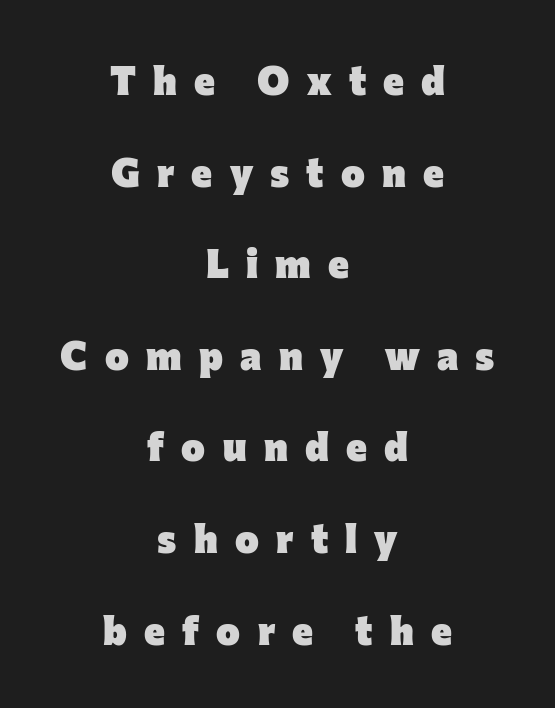
Q: Is the text bold? A: Yes.
Q: Is the text italic (slanted)? A: No, it is upright.
Q: Is the typeface a serif or a sans-serif typeface? A: Sans-serif.
Q: Is the text underlined? A: No.
Q: How is the paragraph aligned? A: Centered.
Q: Is the spacing between letters normal or unusually wide? A: Unusually wide.
Q: Is the spacing between lines tight, normal or loose? A: Loose.
Q: Width (condensed, normal, or wide)? A: Normal.
Q: Stroke contrast? A: Low.
Q: x-height? A: Medium.
Q: Monospaced? A: No.
